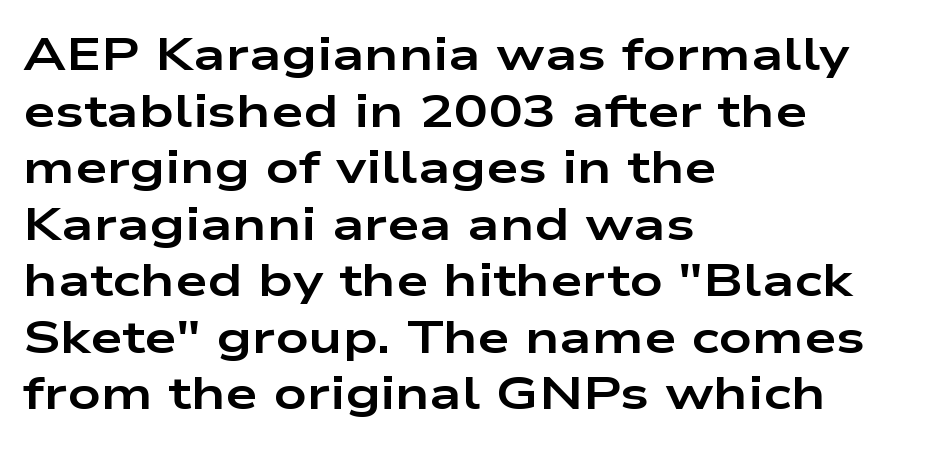
Has an underline been added? It has not. Classification — sans serif. Bold? Absolutely — the strokes are thick and heavy. No extra tracking has been applied to these lines.
